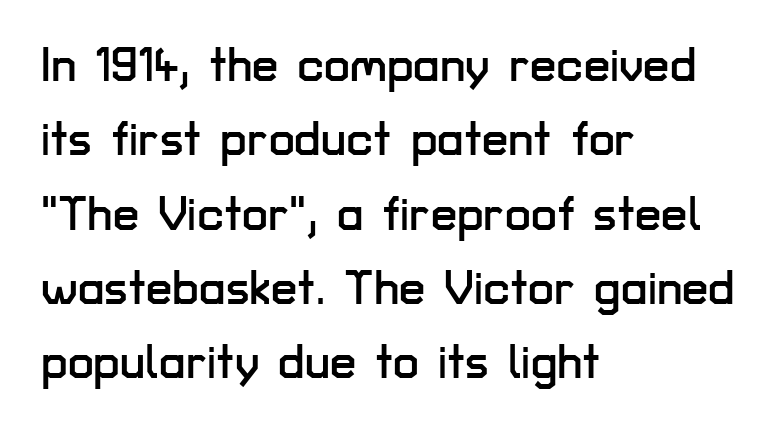
{"serif": "no", "italic": "no", "width": "normal", "stroke_contrast": "low", "x_height": "medium", "monospaced": "no", "underline": "no", "align": "left", "line_spacing": "normal", "line_spacing_ratio": 1.58, "letter_spacing": "normal", "letter_spacing_em": 0.0, "glyph_px": 47}
